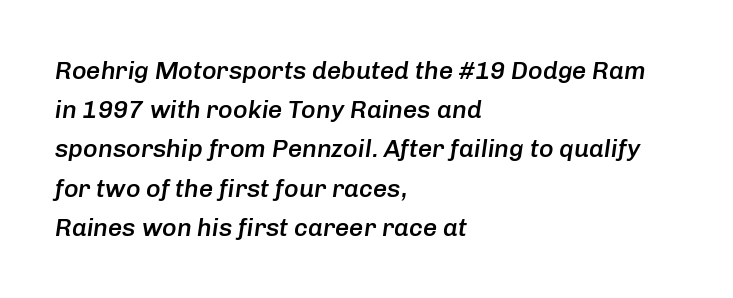
{"italic": "yes", "lean": "right", "slant_degrees": 8, "bold": "semi", "underline": "no", "align": "left", "line_spacing": "normal", "line_spacing_ratio": 1.57, "letter_spacing": "normal", "letter_spacing_em": 0.0, "glyph_px": 25}
